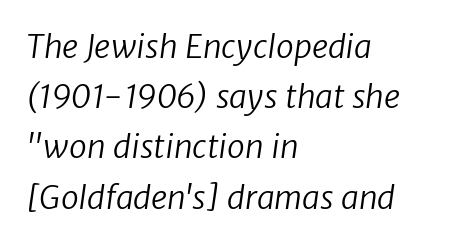
Is this a fixed-width face? No — the glyphs have proportional, varying widths. Stems here are at most as thick as an everyday book face. The baseline area is clear. Vertically, the passage feels balanced, rows spaced as you'd expect.
